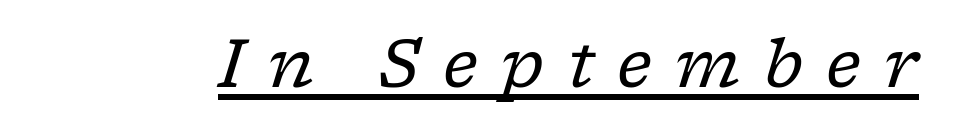
Q: Is the text bold? A: No.
Q: Is the text italic (slanted)? A: Yes, it leans right by about 17 degrees.
Q: Is the typeface a serif or a sans-serif typeface? A: Serif.
Q: Is the text underlined? A: Yes.
Q: Is the spacing between letters normal or unusually wide? A: Unusually wide.
Q: Width (condensed, normal, or wide)? A: Normal.
Q: Stroke contrast? A: Low.
Q: x-height? A: Medium.
Q: Monospaced? A: No.
